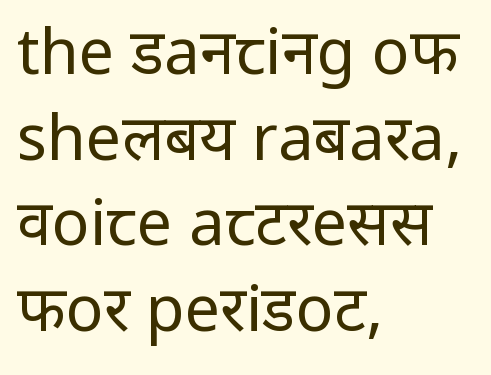
The image shows 63 px regular-weight sans-serif type, upright; set left-aligned, normal line spacing (1.36x), normal letter spacing, not underlined; low stroke contrast and a medium x-height.
